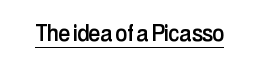
Q: Is the text italic (slanted)? A: No, it is upright.
Q: Is the text underlined? A: Yes.
Q: Is the spacing between letters normal or unusually wide? A: Normal.
